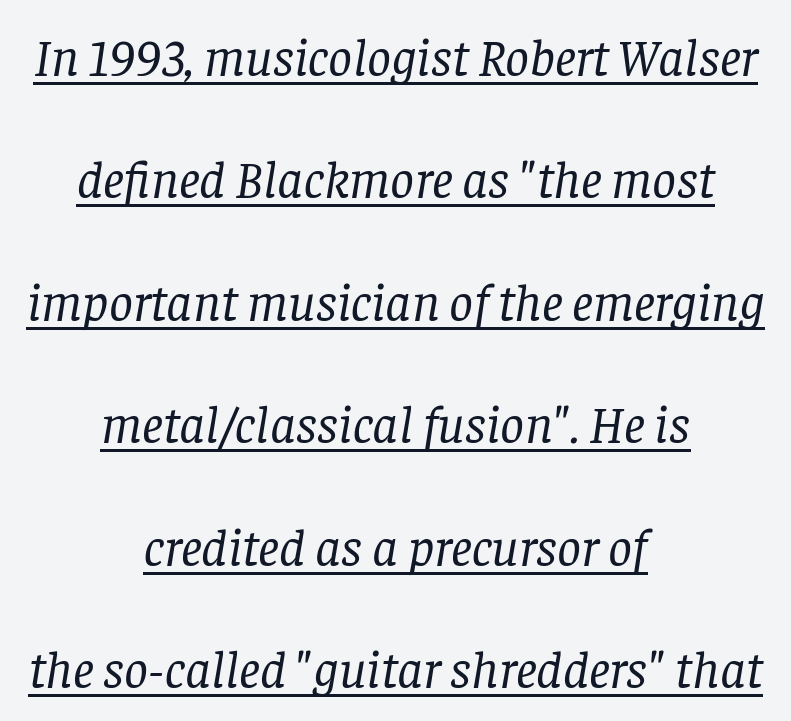
The image shows 53 px regular-weight serif type, italic (leaning right); set centered, loose line spacing (2.31x), normal letter spacing, underlined; low stroke contrast and a large x-height.
